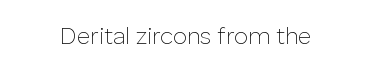
The image shows 23 px text type, upright; set normal letter spacing, not underlined.
